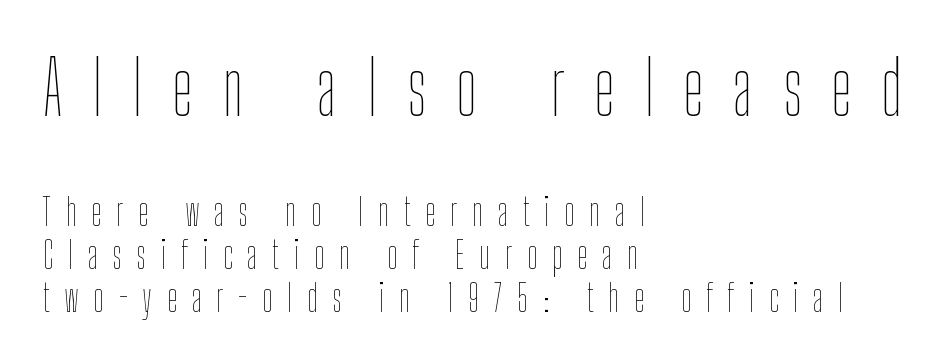
{"italic": "no", "bold": "no", "weight": "thin", "width": "condensed", "stroke_contrast": "low", "x_height": "medium", "monospaced": "no", "underline": "no", "align": "left", "line_spacing_ratio": 1.17, "letter_spacing": "wide", "letter_spacing_em": 0.4, "larger_block": "first", "size_ratio": 2.0, "glyph_px": 74}
